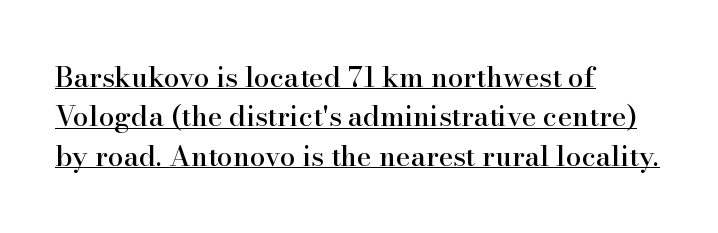
Q: Is the text italic (slanted)? A: No, it is upright.
Q: Is the typeface a serif or a sans-serif typeface? A: Serif.
Q: Is the text underlined? A: Yes.
Q: How is the paragraph aligned? A: Left-aligned.
Q: Is the spacing between letters normal or unusually wide? A: Normal.
Q: Is the spacing between lines tight, normal or loose? A: Normal.
Q: Width (condensed, normal, or wide)? A: Normal.
Q: Stroke contrast? A: High.
Q: x-height? A: Small.
Q: Monospaced? A: No.
